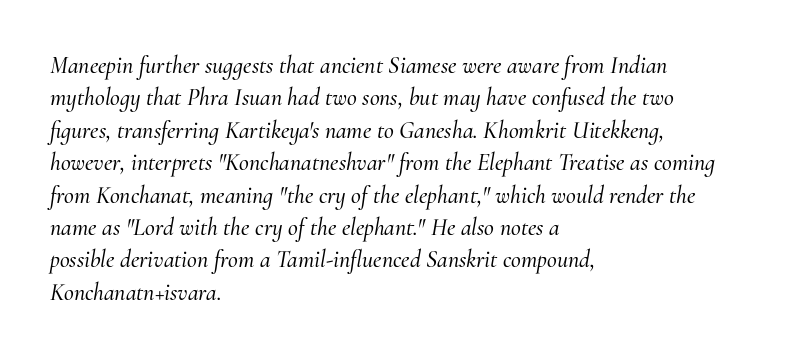
The image shows 24 px text type, italic (leaning right); set left-aligned, normal line spacing (1.35x), normal letter spacing, not underlined.
